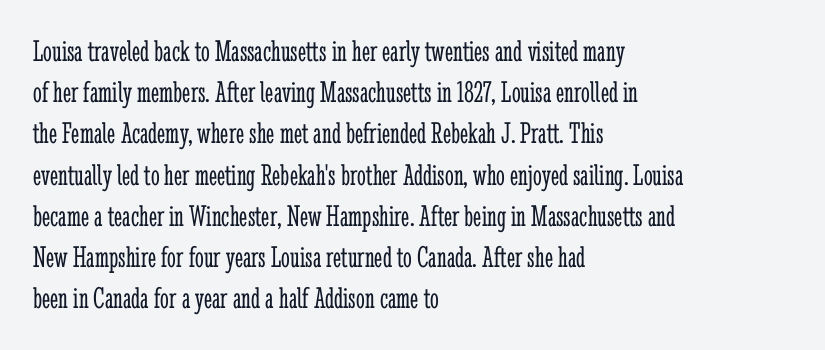
Q: Is the text bold? A: No.
Q: Is the text italic (slanted)? A: No, it is upright.
Q: Is the typeface a serif or a sans-serif typeface? A: Serif.
Q: Is the text underlined? A: No.
Q: How is the paragraph aligned? A: Left-aligned.
Q: Is the spacing between letters normal or unusually wide? A: Normal.
Q: Is the spacing between lines tight, normal or loose? A: Normal.
Q: Width (condensed, normal, or wide)? A: Condensed.
Q: Stroke contrast? A: Low.
Q: x-height? A: Medium.
Q: Monospaced? A: No.
